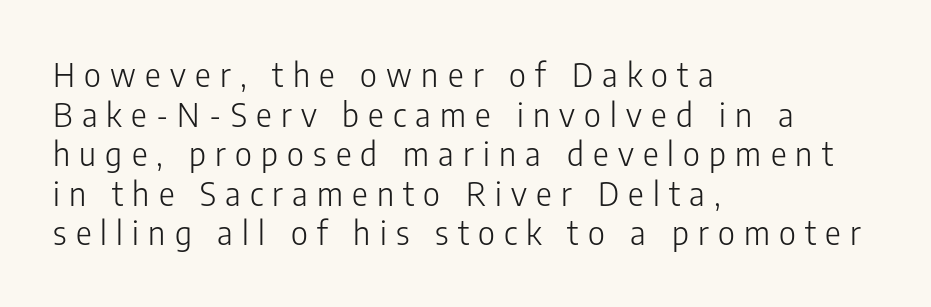
The image shows 33 px light, condensed sans-serif type, upright; set left-aligned, line spacing 1.2x, unusually wide letter spacing (+0.28 em), not underlined; low stroke contrast and a medium x-height.
